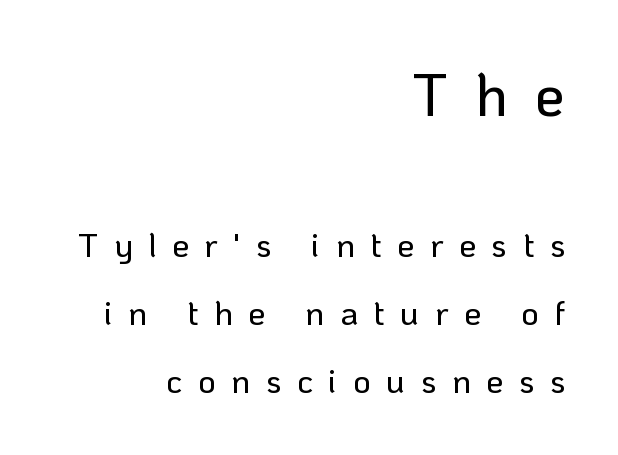
The space between consecutive lines is lavish. The upper block of text is set noticeably larger than the block beneath it. If you drew a ruler down the right edge, every line would touch it. Character widths vary here, with narrow letters taking less room than wide ones. Characters follow at a spacing far wider than the type designer built in. The baseline area is clear.
